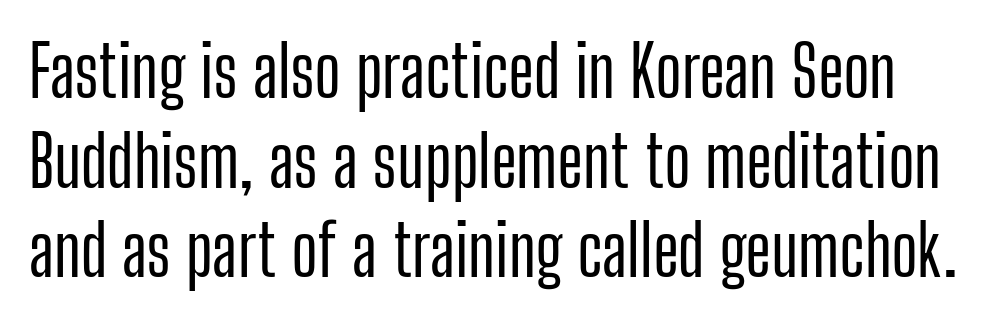
The image shows 70 px condensed sans-serif type, upright; set normal line spacing (1.28x), normal letter spacing, not underlined; low stroke contrast and a medium x-height.
